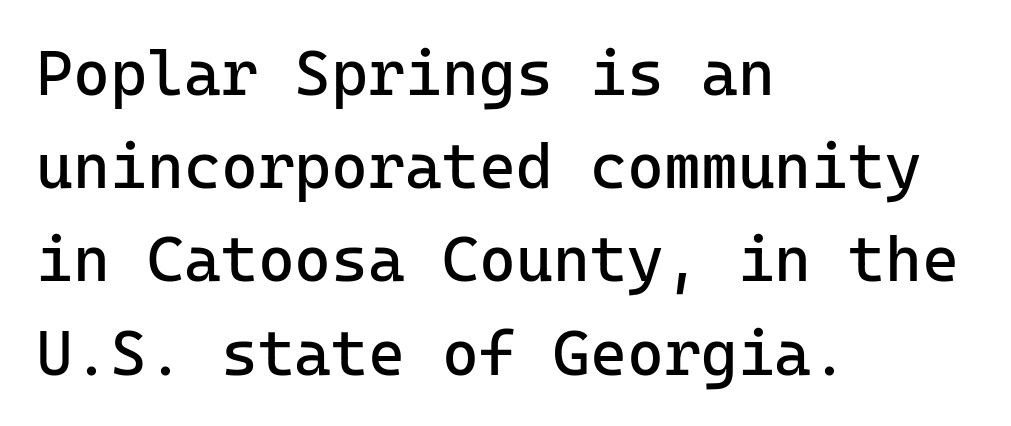
The image shows 63 px regular-weight sans-serif type, upright, monospaced; set left-aligned, normal line spacing (1.48x), normal letter spacing, not underlined; low stroke contrast and a medium x-height.
